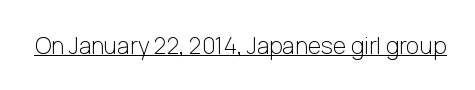
Students, observe the line beneath the letters — that is underlining. You can tell it's not italic because the verticals are truly vertical. Stems here are at most as thick as an everyday book face. Between one letter and the next there's only the usual sliver of space.
